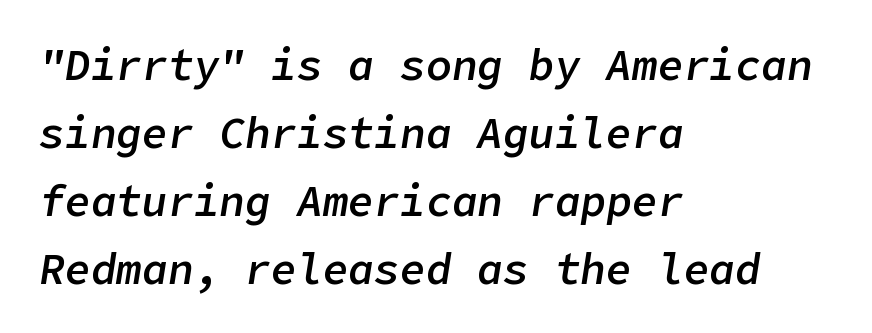
The glyphs are unaccompanied by any horizontal stroke below them. Honestly, the row spacing looks completely unremarkable. You can tell it's italic because the verticals aren't actually vertical. Weight check: semibold — heavier than regular, not quite bold.
